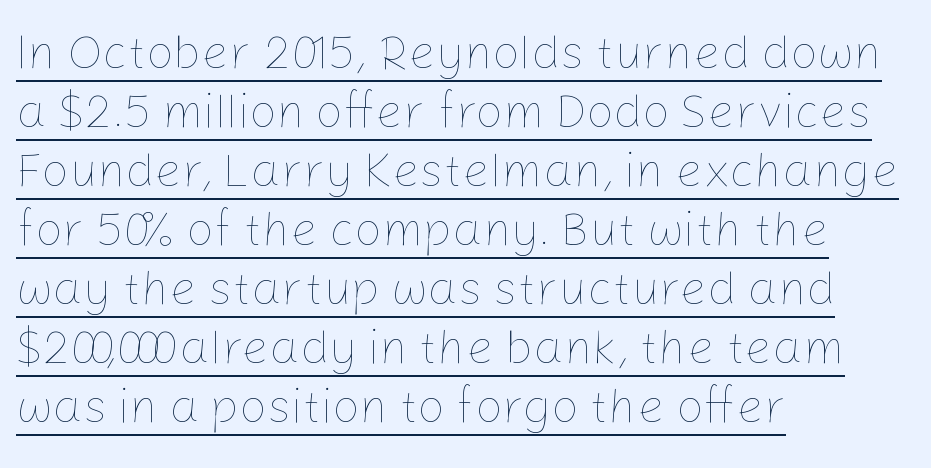
Q: Is the text bold? A: No.
Q: Is the text italic (slanted)? A: No, it is upright.
Q: Is the text underlined? A: Yes.
Q: How is the paragraph aligned? A: Left-aligned.
Q: Is the spacing between letters normal or unusually wide? A: Normal.
Q: Width (condensed, normal, or wide)? A: Normal.
Q: Stroke contrast? A: Low.
Q: x-height? A: Medium.
Q: Monospaced? A: No.
